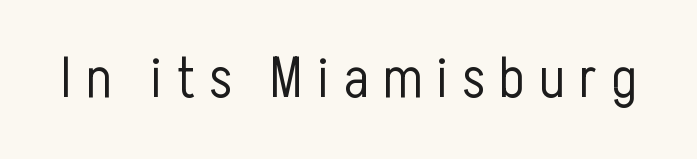
This sample has the flowing, uneven cadence of proportional lettering. The passage shown has open, widely tracked lettering throughout. Check where the strokes stop: nothing finishes them off — pure sans. The passage shown is not underscored anywhere. The weight would be labelled regular, book, light, or lighter still. Style check: upright.
